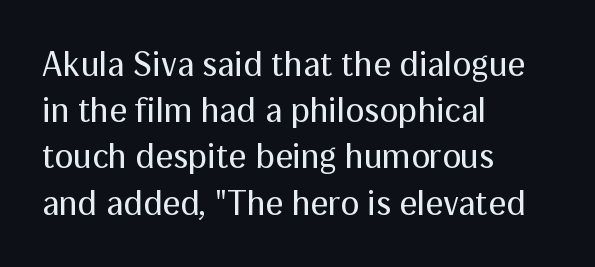
The image shows 35 px regular-weight sans-serif type, upright; set left-aligned, normal line spacing (1.32x), normal letter spacing, not underlined; medium stroke contrast and a medium x-height.
